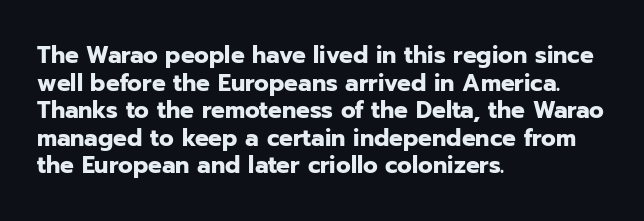
{"italic": "no", "bold": "yes", "underline": "no", "align": "left", "line_spacing_ratio": 1.2, "letter_spacing": "normal", "letter_spacing_em": 0.0, "glyph_px": 23}
